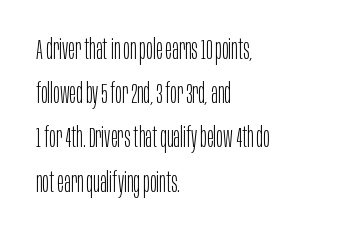
The image shows 28 px light, condensed sans-serif type, upright; set left-aligned, normal line spacing (1.58x), normal letter spacing, not underlined; low stroke contrast and a large x-height.
